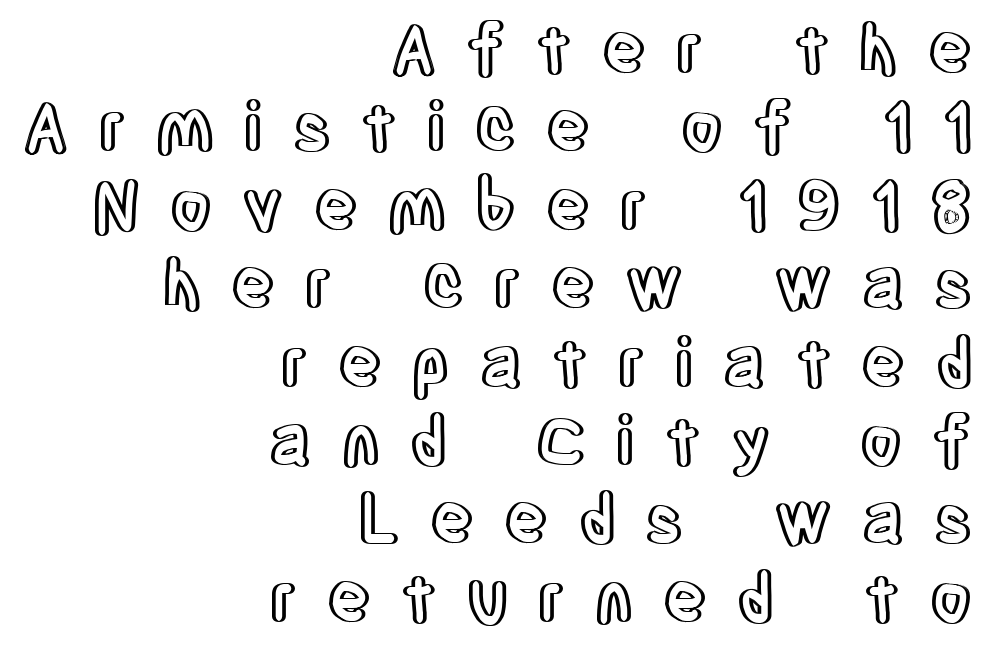
Is the letter spacing exaggerated? Yes — the characters are pushed far apart. The passage shown is typed in a proportional face where columns would drift. Right-aligned paragraph, ragged on the left. Letters rest on an invisible, unmarked baseline. Ordinary non-slanted type is in use.
